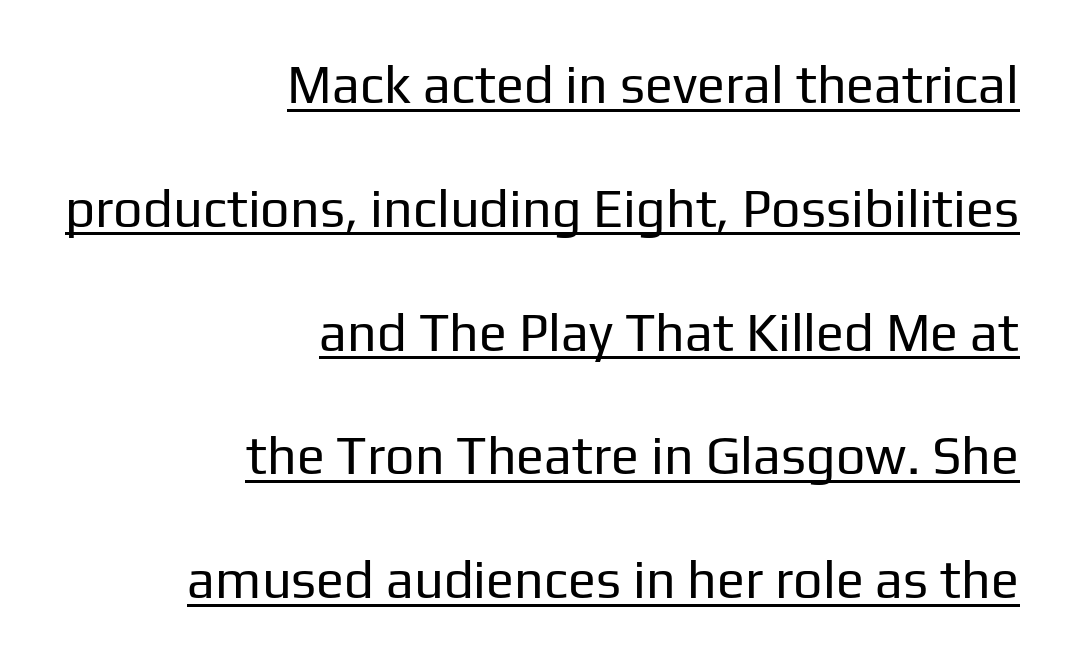
{"serif": "no", "italic": "no", "bold": "no", "weight": "regular", "width": "normal", "stroke_contrast": "low", "x_height": "medium", "monospaced": "no", "underline": "yes", "align": "right", "line_spacing": "loose", "line_spacing_ratio": 2.38, "letter_spacing": "normal", "letter_spacing_em": 0.0, "glyph_px": 52}
